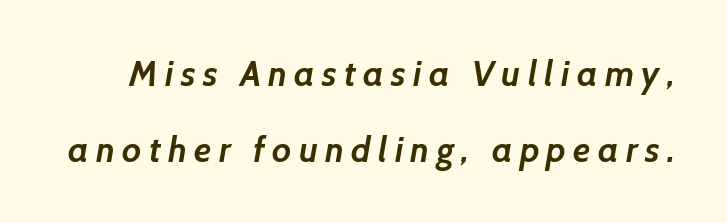
The image shows 35 px semibold sans-serif type; set loose line spacing (2.17x), unusually wide letter spacing (+0.21 em), not underlined; low stroke contrast and a medium x-height.
